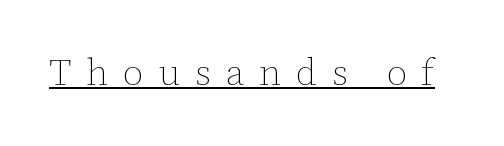
The weight would be labelled regular, book, light, or lighter still. The words here are underlined. Do the characters align in a grid? No, the font is proportional. Display-style spreading of the glyphs; the letterfit is very open.
